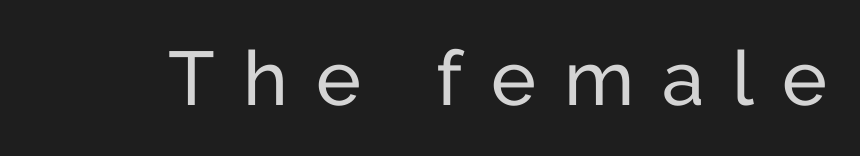
{"serif": "no", "italic": "no", "bold": "no", "weight": "regular", "width": "normal", "stroke_contrast": "low", "x_height": "medium", "monospaced": "no", "underline": "no", "letter_spacing": "wide", "letter_spacing_em": 0.37, "glyph_px": 76}
